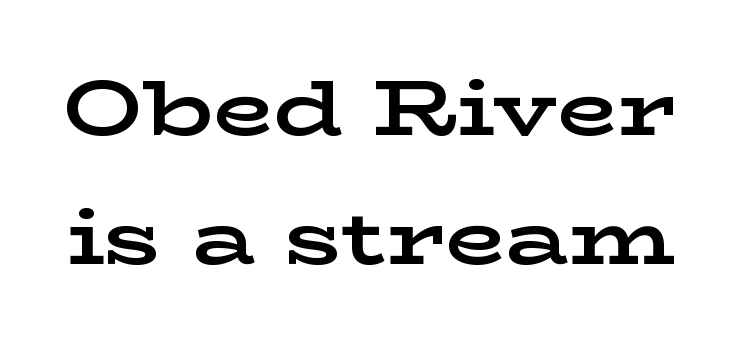
The image shows 78 px bold, wide serif type, upright; set normal line spacing (1.66x), normal letter spacing, not underlined; low stroke contrast and a medium x-height.
